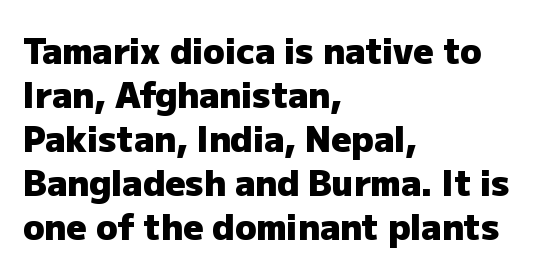
{"serif": "no", "italic": "no", "bold": "yes", "weight": "heavy", "width": "normal", "stroke_contrast": "low", "x_height": "medium", "monospaced": "no", "underline": "no", "align": "left", "line_spacing": "normal", "line_spacing_ratio": 1.26, "letter_spacing": "normal", "letter_spacing_em": 0.0, "glyph_px": 35}
